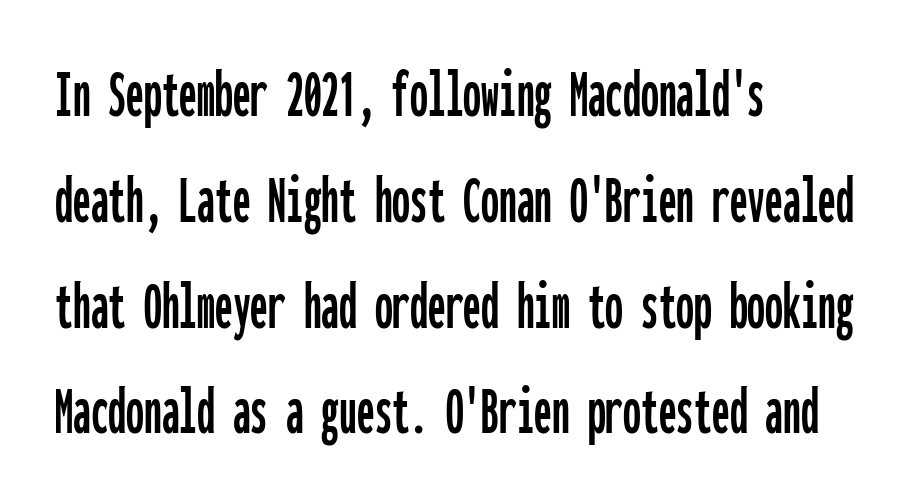
The image shows 71 px condensed sans-serif type, upright, monospaced; set left-aligned, normal line spacing (1.49x), normal letter spacing, not underlined; low stroke contrast and a medium x-height.
